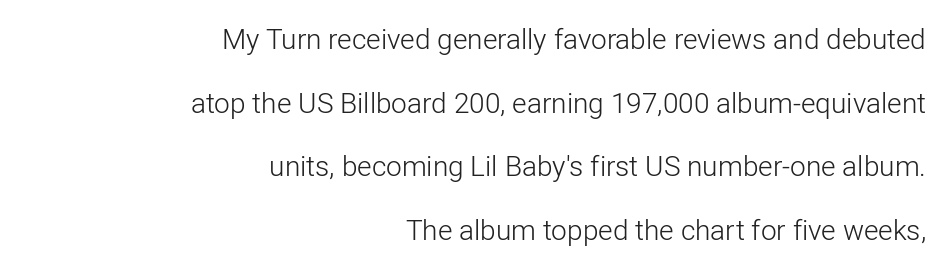
{"serif": "no", "italic": "no", "bold": "no", "weight": "light", "width": "normal", "stroke_contrast": "low", "x_height": "medium", "monospaced": "no", "underline": "no", "align": "right", "line_spacing": "loose", "line_spacing_ratio": 2.27, "letter_spacing": "normal", "letter_spacing_em": 0.0, "glyph_px": 28}
